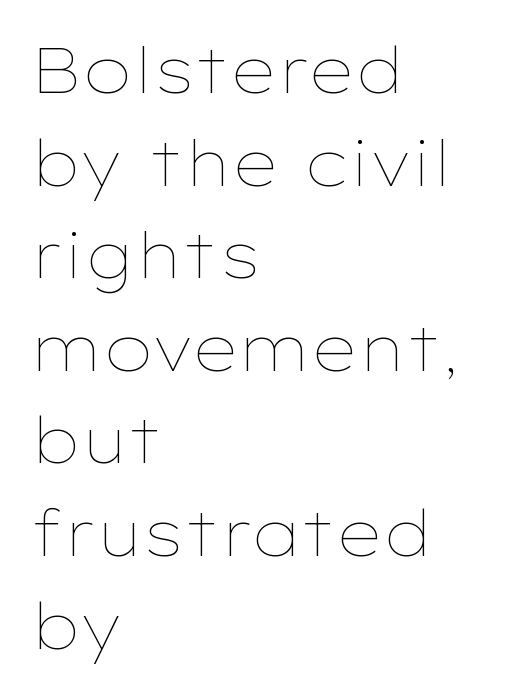
Q: Is the text bold? A: No.
Q: Is the text italic (slanted)? A: No, it is upright.
Q: Is the text underlined? A: No.
Q: How is the paragraph aligned? A: Left-aligned.
Q: Is the spacing between letters normal or unusually wide? A: Normal.
Q: Is the spacing between lines tight, normal or loose? A: Normal.
Q: Width (condensed, normal, or wide)? A: Wide.
Q: Stroke contrast? A: Low.
Q: x-height? A: Medium.
Q: Monospaced? A: No.
